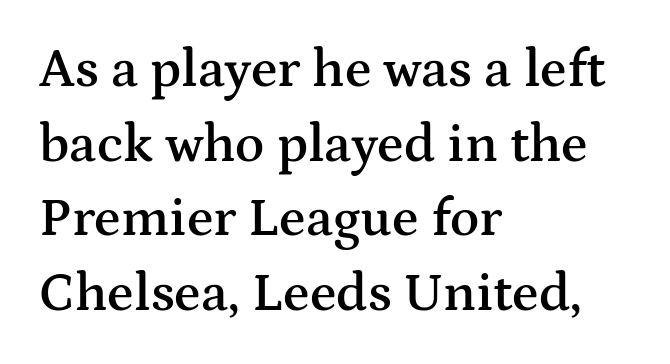
The image shows 54 px semibold, wide serif type, upright; set left-aligned, normal line spacing (1.38x), normal letter spacing, not underlined; medium stroke contrast and a medium x-height.
